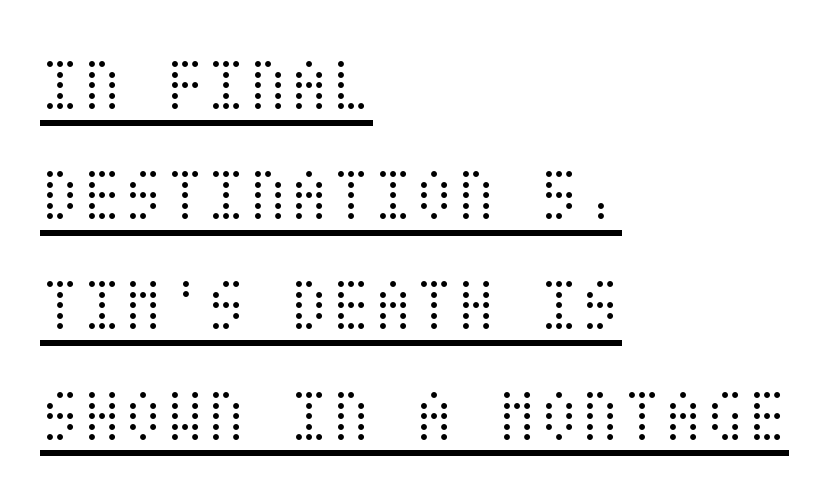
Is there any slant? The stems are plumb. This rendering features underlined lettering. The lines are quadded left. Each new line begins a customary step beneath the previous one. Weight: in the light-to-regular range.
